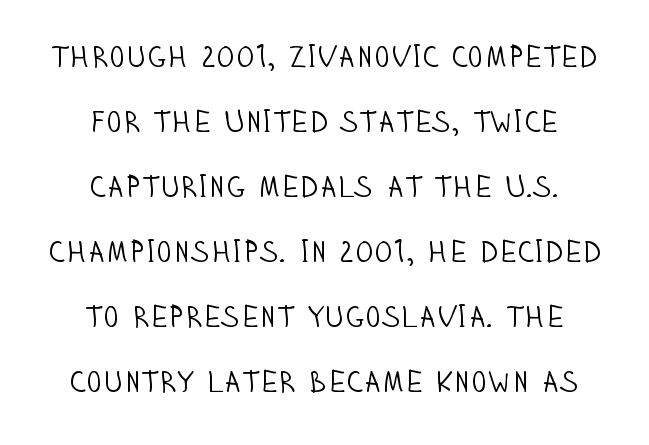
Q: Is the text bold? A: No.
Q: Is the text italic (slanted)? A: No, it is upright.
Q: Is the typeface a serif or a sans-serif typeface? A: Sans-serif.
Q: Is the text underlined? A: No.
Q: How is the paragraph aligned? A: Centered.
Q: Is the spacing between letters normal or unusually wide? A: Normal.
Q: Is the spacing between lines tight, normal or loose? A: Loose.
Q: Width (condensed, normal, or wide)? A: Condensed.
Q: Stroke contrast? A: Low.
Q: x-height? A: Large.
Q: Monospaced? A: No.
